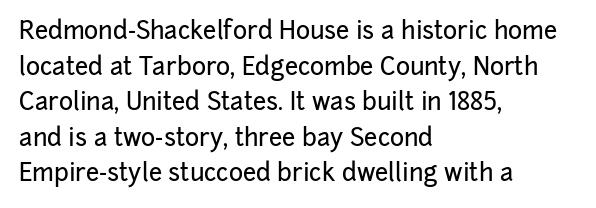
The lettering holds an erect, upright posture throughout. Inter-character spacing is left at the font's built-in metrics. The glyphs are unaccompanied by any horizontal stroke below them. Horizontal alignment here is leftward, the default for most running prose. Is there much room between lines? A standard amount, neither cramped nor airy.
